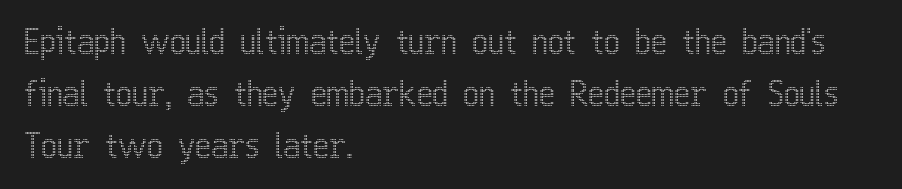
The image shows 34 px condensed type, upright; set left-aligned, normal line spacing (1.53x), normal letter spacing, not underlined; a medium x-height.
